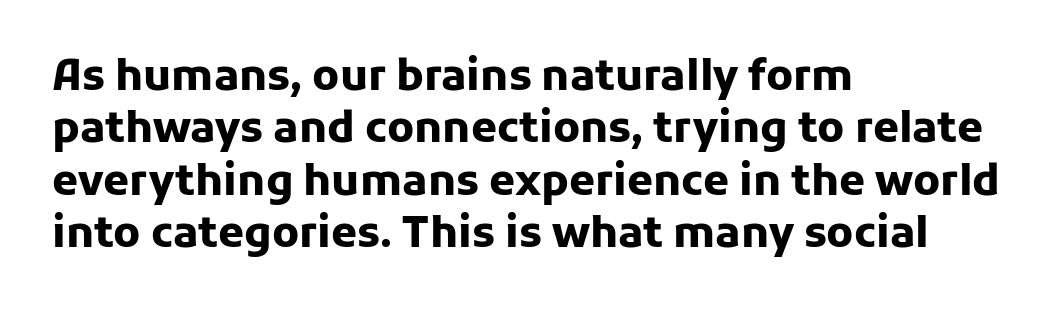
{"serif": "no", "italic": "no", "bold": "yes", "weight": "heavy", "width": "normal", "stroke_contrast": "low", "x_height": "medium", "monospaced": "no", "underline": "no", "align": "left", "line_spacing": "normal", "line_spacing_ratio": 1.25, "letter_spacing": "normal", "letter_spacing_em": 0.0, "glyph_px": 42}
